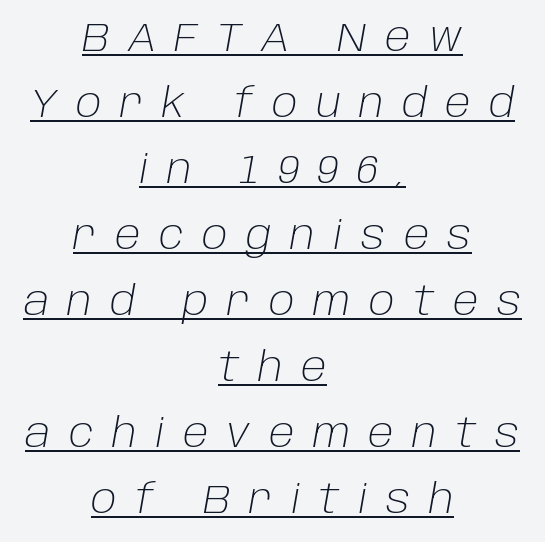
Q: Is the text bold? A: No.
Q: Is the text italic (slanted)? A: Yes, it leans right by about 10 degrees.
Q: Is the text underlined? A: Yes.
Q: How is the paragraph aligned? A: Centered.
Q: Is the spacing between letters normal or unusually wide? A: Unusually wide.
Q: Is the spacing between lines tight, normal or loose? A: Normal.
Q: Width (condensed, normal, or wide)? A: Normal.
Q: Stroke contrast? A: Low.
Q: x-height? A: Large.
Q: Monospaced? A: No.
